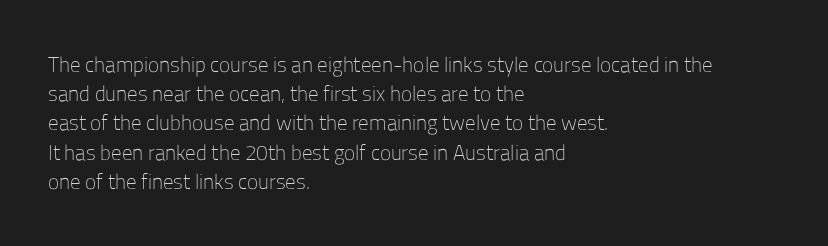
{"italic": "no", "bold": "no", "underline": "no", "align": "left", "line_spacing": "normal", "line_spacing_ratio": 1.39, "letter_spacing": "normal", "letter_spacing_em": 0.0, "glyph_px": 21}
